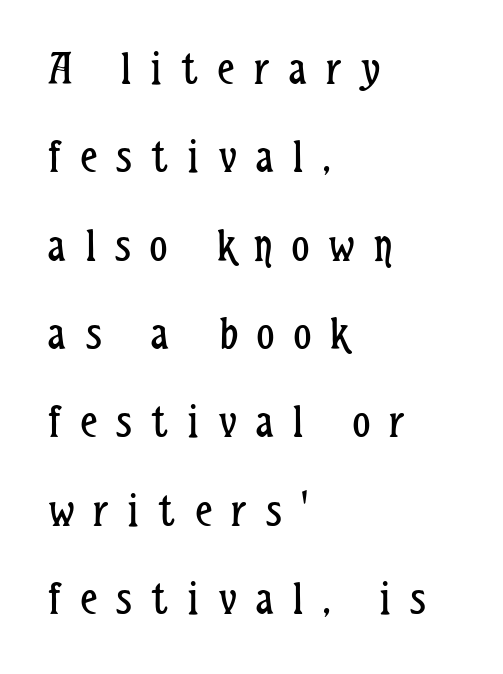
The image shows 48 px regular-weight, condensed sans-serif type, upright; set left-aligned, line spacing 1.84x, unusually wide letter spacing (+0.41 em), not underlined; low stroke contrast and a medium x-height.
